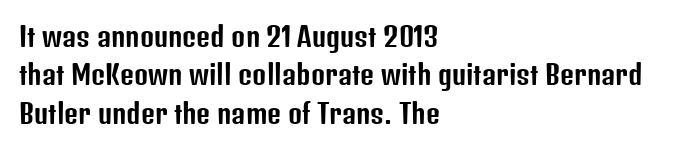
Compared with typical paragraphs, the rows here are spaced about the same. Posture: straight, roman, zero tilt. Inter-character spacing is left at the font's built-in metrics. The space beneath each line is pristine and unruled. The compositor pushed each line to the left boundary.
